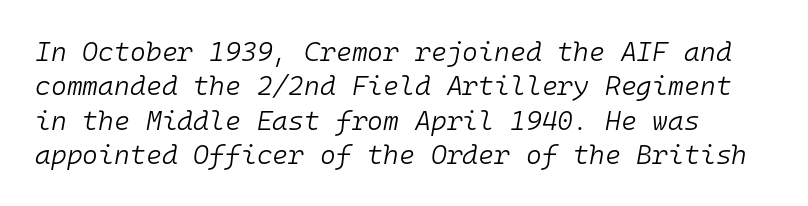
Letter spacing: default. The glyphs are unaccompanied by any horizontal stroke below them. Letters have the restrained weight of plain body copy at most. Every character sits at an angle, as italics do. If you measured baseline to baseline, you'd find a middling distance.
